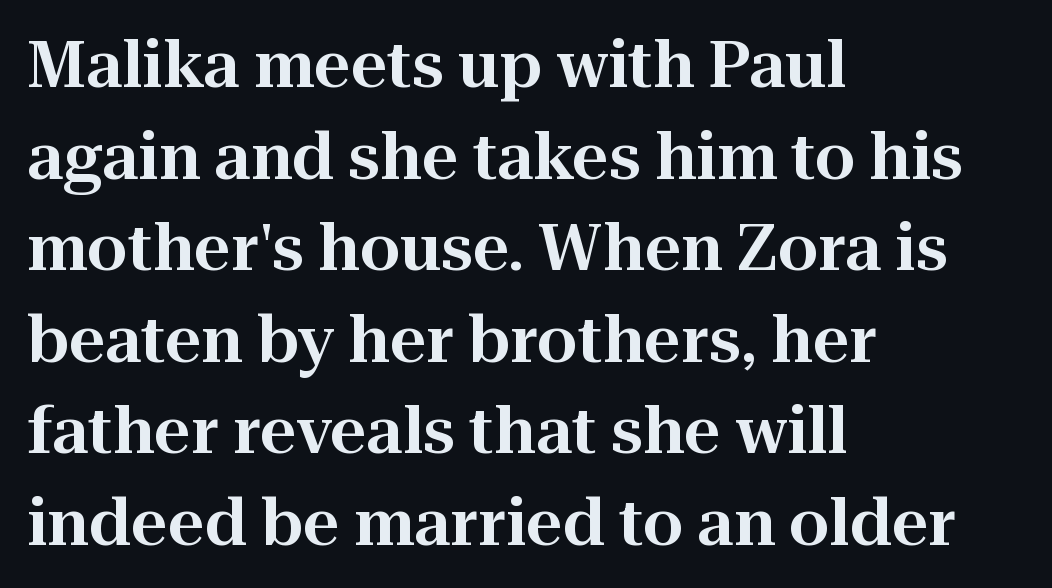
{"serif": "yes", "italic": "no", "width": "normal", "stroke_contrast": "high", "x_height": "medium", "monospaced": "no", "underline": "no", "align": "left", "line_spacing": "normal", "line_spacing_ratio": 1.43, "letter_spacing": "normal", "letter_spacing_em": 0.0, "glyph_px": 64}
